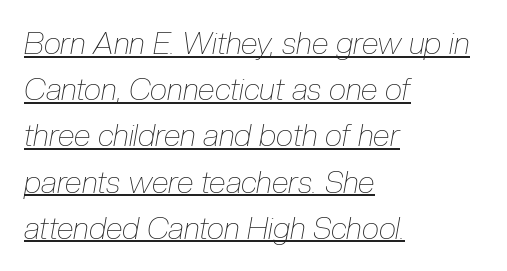
The rendering applies a slant to the glyphs. Layout note: lines flush left. Whoever set this chose a conventional vertical rhythm. This reads as an unemphasized weight, regular at the heaviest. Students, note that the glyphs here touch the page at normal intervals.
